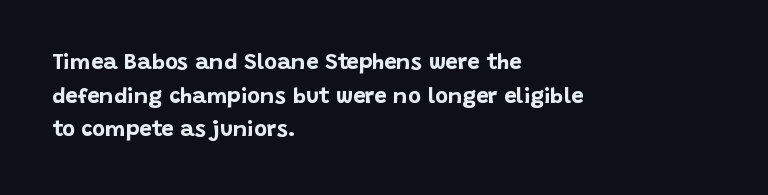
This sample is left-justified, so line endings fall wherever the words run out. Ascenders rise straight up at ninety degrees. Notice how descenders clear the ascenders below comfortably — that's standard leading. Is the type bold? Yes — the strokes are clearly thick and heavy.
